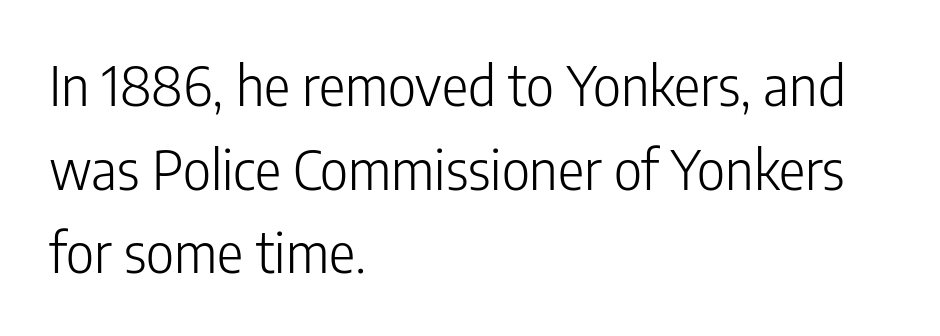
Q: Is the text bold? A: No.
Q: Is the text italic (slanted)? A: No, it is upright.
Q: Is the typeface a serif or a sans-serif typeface? A: Sans-serif.
Q: Is the text underlined? A: No.
Q: How is the paragraph aligned? A: Left-aligned.
Q: Is the spacing between letters normal or unusually wide? A: Normal.
Q: Is the spacing between lines tight, normal or loose? A: Normal.
Q: Width (condensed, normal, or wide)? A: Condensed.
Q: Stroke contrast? A: Low.
Q: x-height? A: Medium.
Q: Monospaced? A: No.
